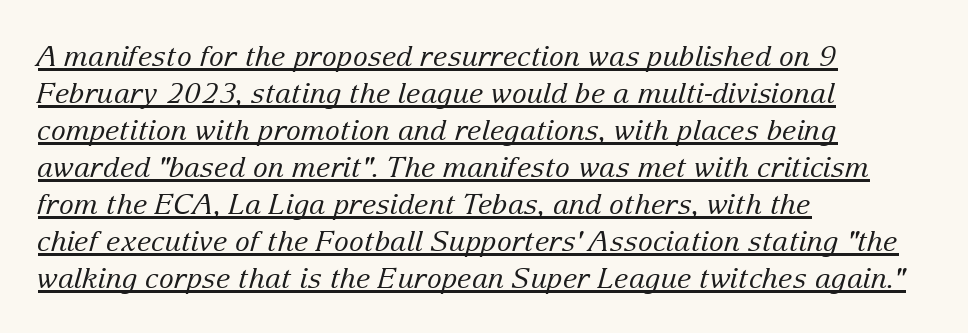
Q: Is the text bold? A: No.
Q: Is the text italic (slanted)? A: Yes, it leans right by about 15 degrees.
Q: Is the typeface a serif or a sans-serif typeface? A: Serif.
Q: Is the text underlined? A: Yes.
Q: How is the paragraph aligned? A: Left-aligned.
Q: Is the spacing between letters normal or unusually wide? A: Normal.
Q: Is the spacing between lines tight, normal or loose? A: Normal.
Q: Width (condensed, normal, or wide)? A: Normal.
Q: Stroke contrast? A: Low.
Q: x-height? A: Medium.
Q: Monospaced? A: No.
